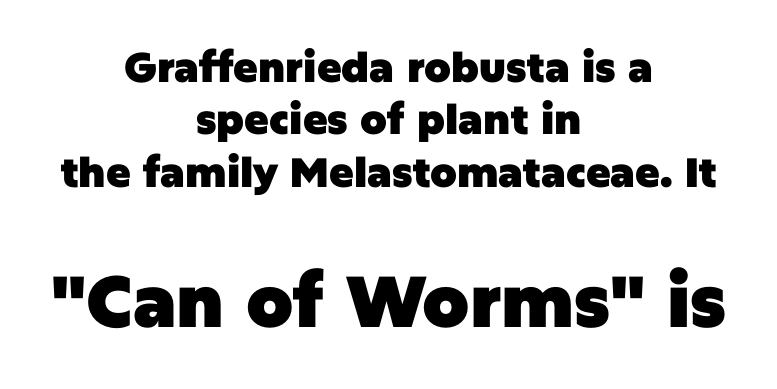
You get the small type first, then a jump to larger type. Does the copy run flush right? No — it is centered line by line. Weight: bold. The face used here is proportionally spaced, like ordinary book or web type. Check under the words: just untouched page. Are there feet on the stems? There aren't — it's a sans.
